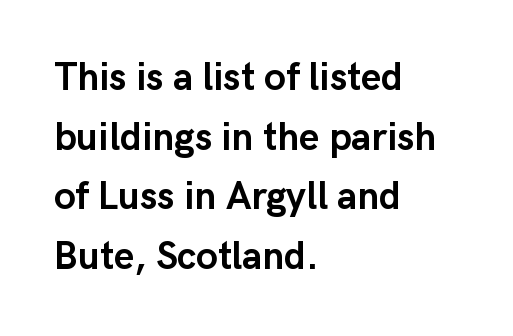
Q: Is the text bold? A: Yes.
Q: Is the text italic (slanted)? A: No, it is upright.
Q: Is the typeface a serif or a sans-serif typeface? A: Sans-serif.
Q: Is the text underlined? A: No.
Q: How is the paragraph aligned? A: Left-aligned.
Q: Is the spacing between letters normal or unusually wide? A: Normal.
Q: Is the spacing between lines tight, normal or loose? A: Normal.
Q: Width (condensed, normal, or wide)? A: Normal.
Q: Stroke contrast? A: Low.
Q: x-height? A: Medium.
Q: Monospaced? A: No.
